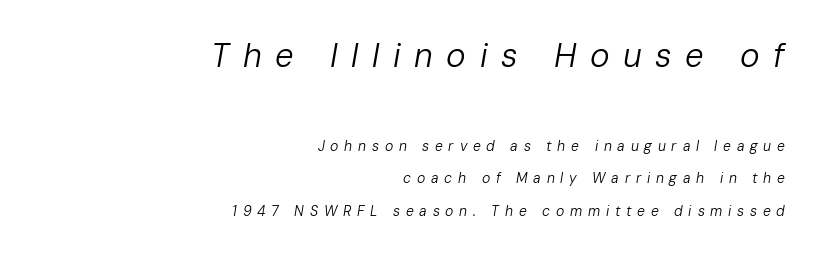
{"italic": "yes", "lean": "right", "slant_degrees": 10, "bold": "no", "weight": "regular", "width": "normal", "stroke_contrast": "low", "x_height": "medium", "monospaced": "no", "underline": "no", "align": "right", "line_spacing": "loose", "line_spacing_ratio": 2.32, "letter_spacing": "wide", "letter_spacing_em": 0.41, "larger_block": "first", "size_ratio": 2.36, "glyph_px": 33}
